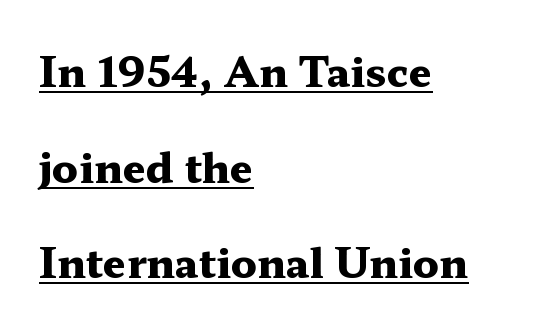
Typographic density is high because the face is bold. This is roman type, the default non-slanted kind. These lines keep a tight, regular rhythm from letter to letter. The text block is weighted toward the left margin, trailing off unevenly rightward. Think of a printed novel: that variable character pitch is what you see here.
